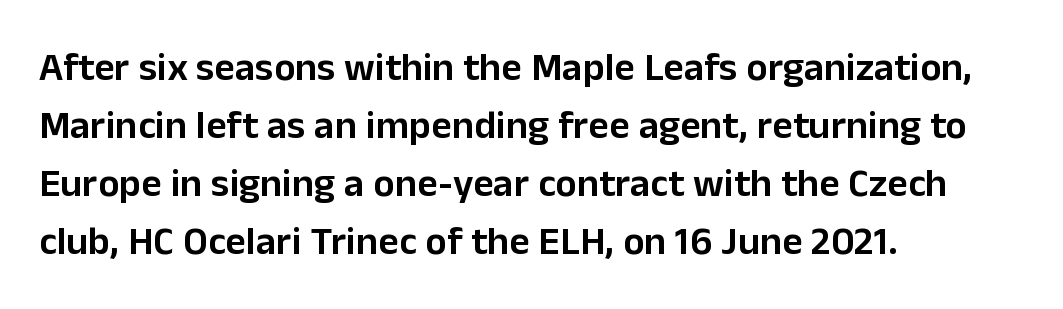
{"serif": "no", "italic": "no", "bold": "semi", "weight": "semibold", "width": "normal", "stroke_contrast": "low", "x_height": "medium", "monospaced": "no", "underline": "no", "align": "left", "line_spacing": "normal", "line_spacing_ratio": 1.45, "letter_spacing": "normal", "letter_spacing_em": 0.0, "glyph_px": 40}
